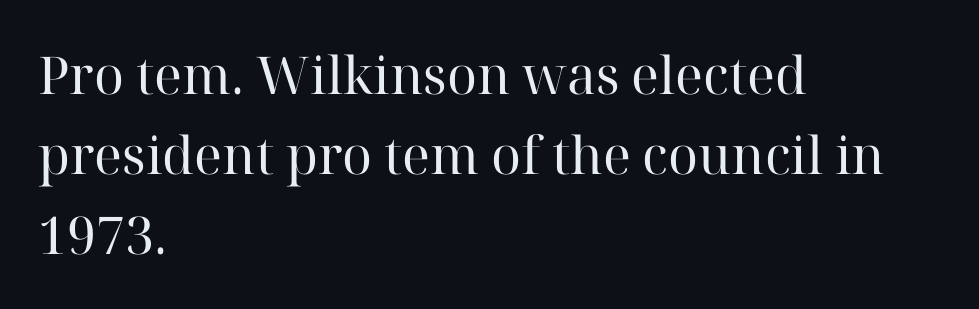
{"serif": "yes", "italic": "no", "bold": "no", "weight": "regular", "width": "normal", "stroke_contrast": "high", "x_height": "medium", "monospaced": "no", "underline": "no", "align": "left", "line_spacing": "normal", "line_spacing_ratio": 1.54, "letter_spacing": "normal", "letter_spacing_em": 0.0, "glyph_px": 52}
